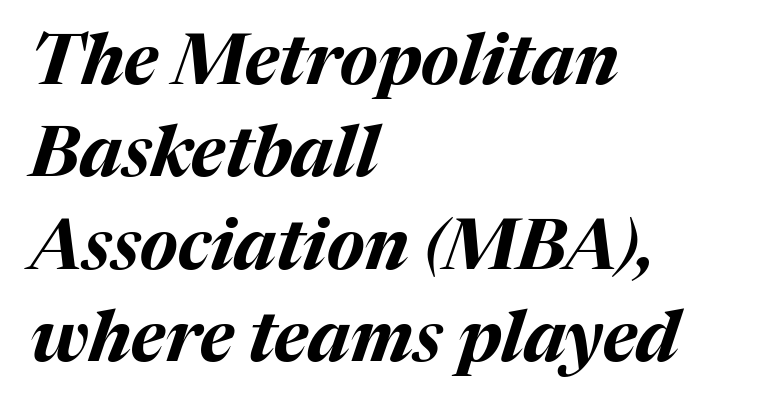
The image shows 70 px bold type, italic (leaning right); set left-aligned, normal line spacing (1.32x), normal letter spacing, not underlined; medium stroke contrast and a medium x-height.
